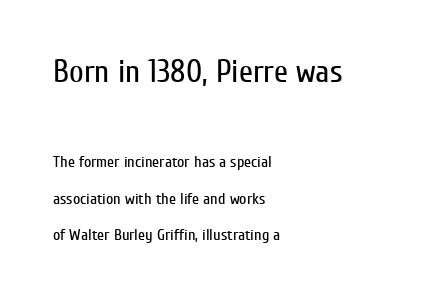
Q: Is the text bold? A: No.
Q: Is the text italic (slanted)? A: No, it is upright.
Q: Is the typeface a serif or a sans-serif typeface? A: Sans-serif.
Q: Is the text underlined? A: No.
Q: How is the paragraph aligned? A: Left-aligned.
Q: Is the spacing between letters normal or unusually wide? A: Normal.
Q: Is the spacing between lines tight, normal or loose? A: Loose.
Q: Which block of text is set in a larger size, the first (top) or the second (bottom)? A: The first (top) one.
Q: Width (condensed, normal, or wide)? A: Condensed.
Q: Stroke contrast? A: Low.
Q: x-height? A: Medium.
Q: Monospaced? A: No.
